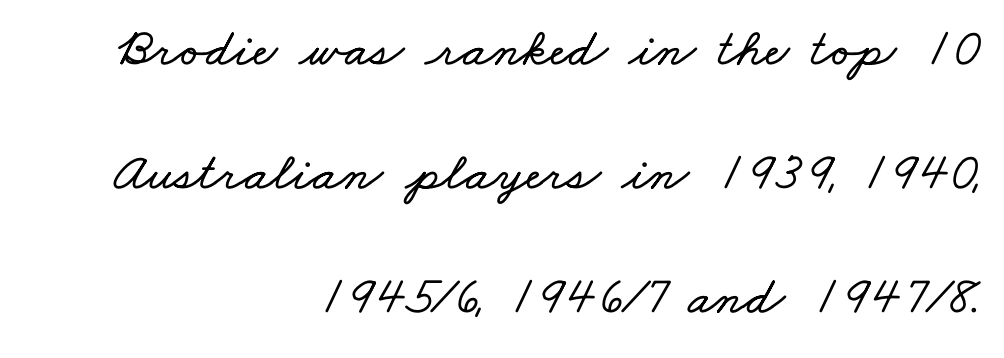
The image shows 54 px wide type; set right-aligned, loose line spacing (2.3x), normal letter spacing, not underlined; low stroke contrast and a small x-height.
